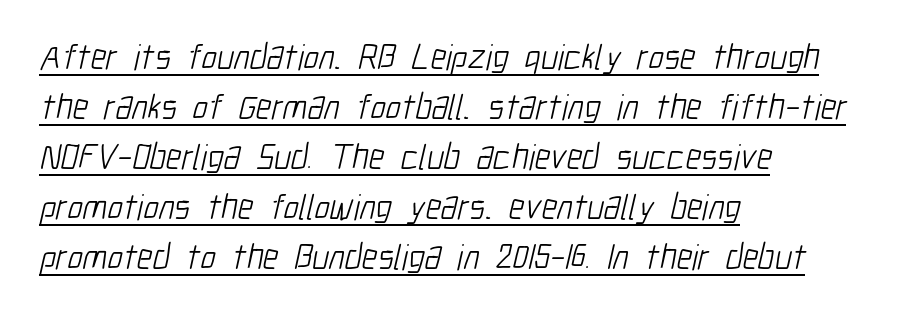
{"serif": "no", "bold": "no", "weight": "light", "width": "condensed", "stroke_contrast": "low", "x_height": "medium", "monospaced": "no", "underline": "yes", "align": "left", "line_spacing": "normal", "line_spacing_ratio": 1.39, "letter_spacing": "normal", "letter_spacing_em": 0.0, "glyph_px": 36}
